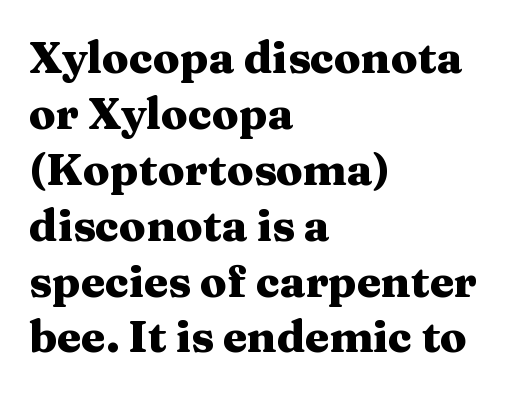
The image shows 44 px heavy, wide serif type, upright; set left-aligned, normal line spacing (1.27x), normal letter spacing, not underlined; medium stroke contrast and a medium x-height.
